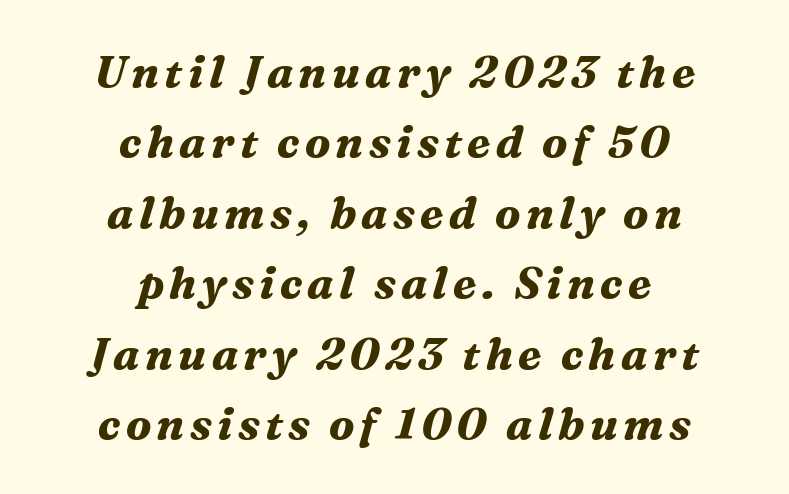
The image shows 44 px bold serif type, italic (leaning right); set centered, normal line spacing (1.6x), not underlined; medium stroke contrast and a medium x-height.
